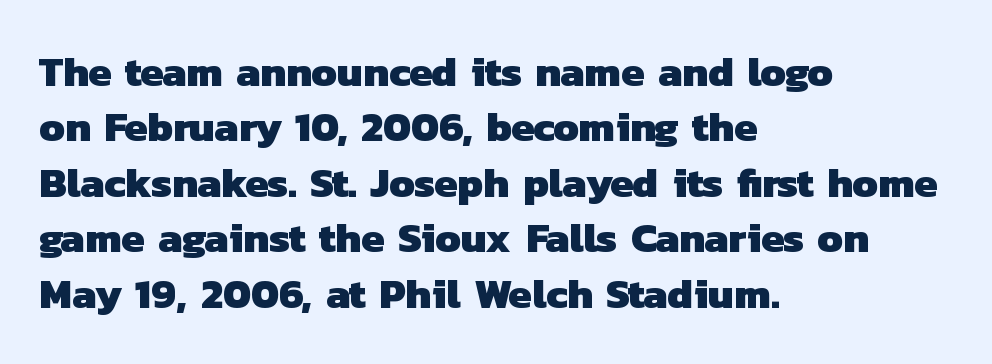
{"serif": "no", "bold": "yes", "weight": "heavy", "width": "normal", "stroke_contrast": "low", "x_height": "medium", "monospaced": "no", "underline": "no", "align": "left", "line_spacing": "normal", "line_spacing_ratio": 1.32, "letter_spacing": "normal", "letter_spacing_em": 0.0, "glyph_px": 42}
